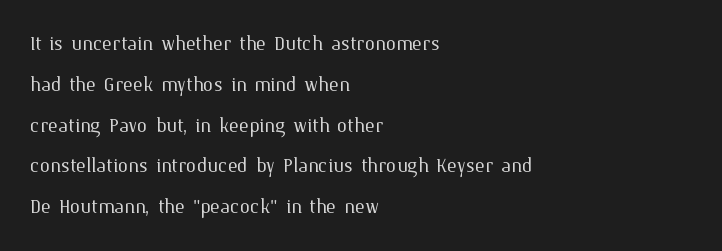
The gap between lines stays unmarked. No extra tracking has been applied to these lines. Does the leading feel generous? No, just average. Short and long lines alike share a common starting point at left.
